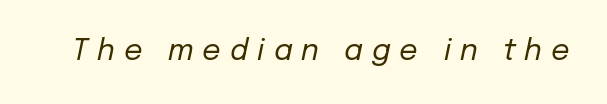
{"italic": "yes", "lean": "right", "slant_degrees": 12, "bold": "no", "weight": "regular", "width": "normal", "stroke_contrast": "low", "x_height": "medium", "monospaced": "no", "underline": "no", "letter_spacing": "wide", "letter_spacing_em": 0.31, "glyph_px": 29}
